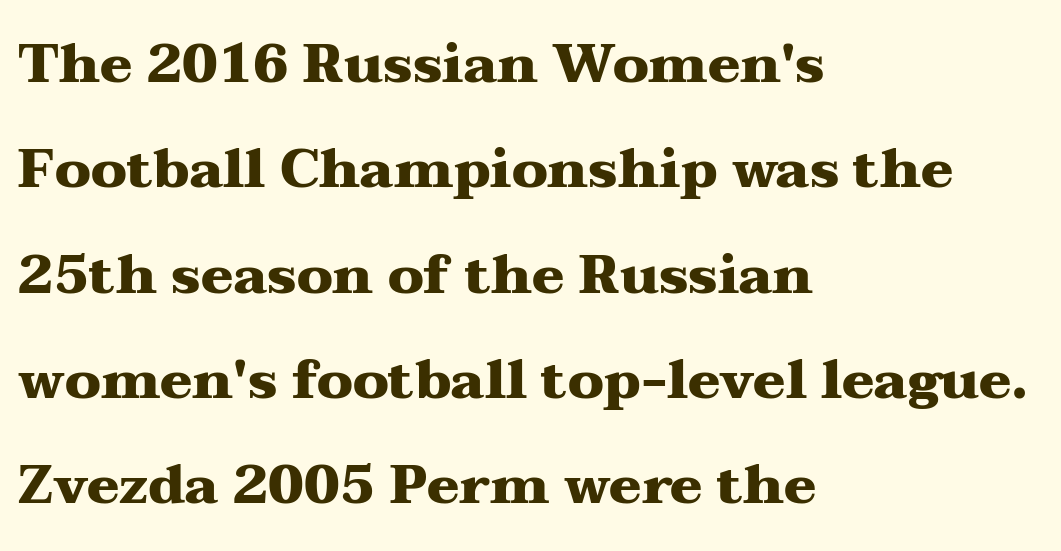
{"serif": "yes", "italic": "no", "bold": "yes", "weight": "heavy", "width": "wide", "stroke_contrast": "medium", "x_height": "medium", "monospaced": "no", "underline": "no", "align": "left", "line_spacing": "loose", "line_spacing_ratio": 1.95, "letter_spacing": "normal", "letter_spacing_em": 0.0, "glyph_px": 54}
